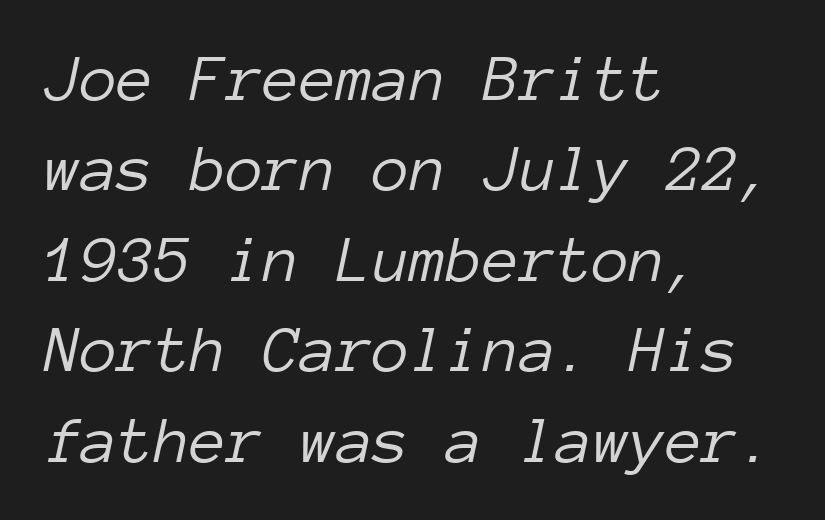
{"italic": "yes", "lean": "right", "slant_degrees": 12, "bold": "no", "weight": "light", "width": "normal", "stroke_contrast": "low", "x_height": "medium", "monospaced": "yes", "underline": "no", "align": "left", "line_spacing": "normal", "line_spacing_ratio": 1.35, "letter_spacing": "normal", "letter_spacing_em": 0.0, "glyph_px": 67}
